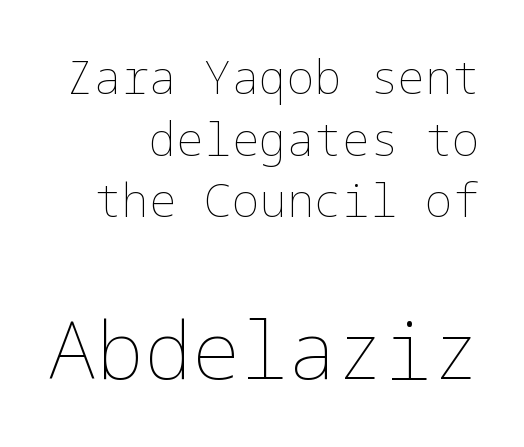
The image shows 80 px thin type, upright; set right-aligned, normal line spacing (1.34x), normal letter spacing, not underlined; the second (bottom) block is 1.74x larger; low stroke contrast and a medium x-height.
